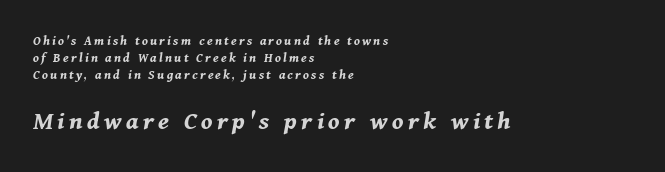
You can tell it's italic because the verticals aren't actually vertical. Stroke thickness is high; the sample reads as a true bold. The text block is weighted toward the left margin, trailing off unevenly rightward. The following chunk of copy outweighs the initial chunk in type size.
